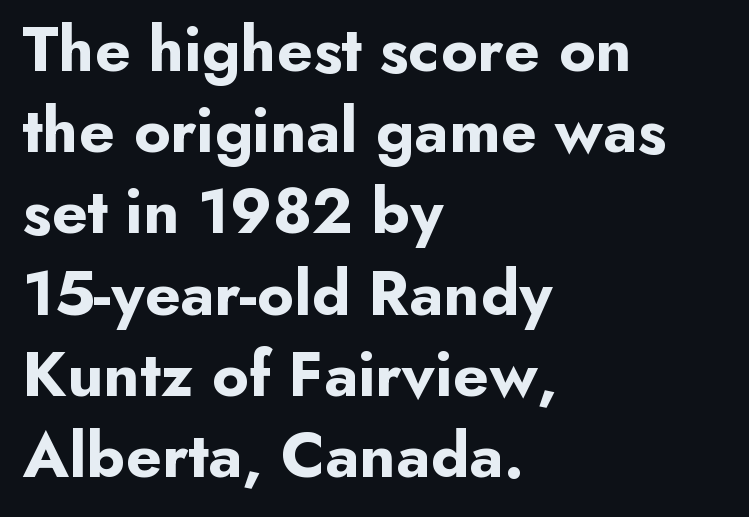
Compared with an ordinary text face, these strokes are far heavier — a full bold. Each letter keeps its own natural width here, so spacing adapts to shape. Line beginnings align vertically; line endings do not. Interline gaps are of average width in this sample. Each letter's strokes conclude bluntly, with no projecting serifs.
